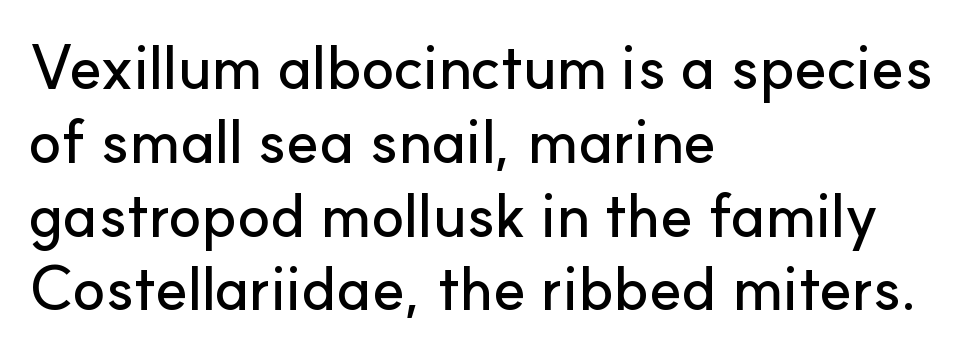
{"serif": "no", "italic": "no", "width": "normal", "stroke_contrast": "low", "x_height": "small", "monospaced": "no", "underline": "no", "align": "left", "line_spacing_ratio": 1.21, "letter_spacing": "normal", "letter_spacing_em": 0.0, "glyph_px": 61}
